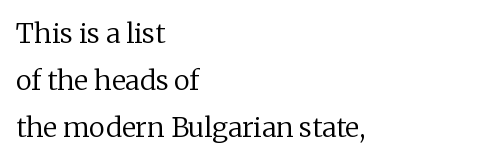
The letters sit at their default tracking, neither squeezed nor spread. The type sits square on the baseline with zero lean. A bare baseline throughout the passage. Stroke thickness stays within the range of a standard reading face or lighter. The text block is weighted toward the left margin, trailing off unevenly rightward.
